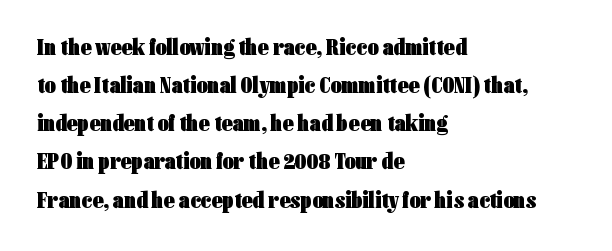
{"italic": "no", "bold": "yes", "underline": "no", "align": "left", "line_spacing": "normal", "line_spacing_ratio": 1.59, "letter_spacing": "normal", "letter_spacing_em": 0.0, "glyph_px": 24}
